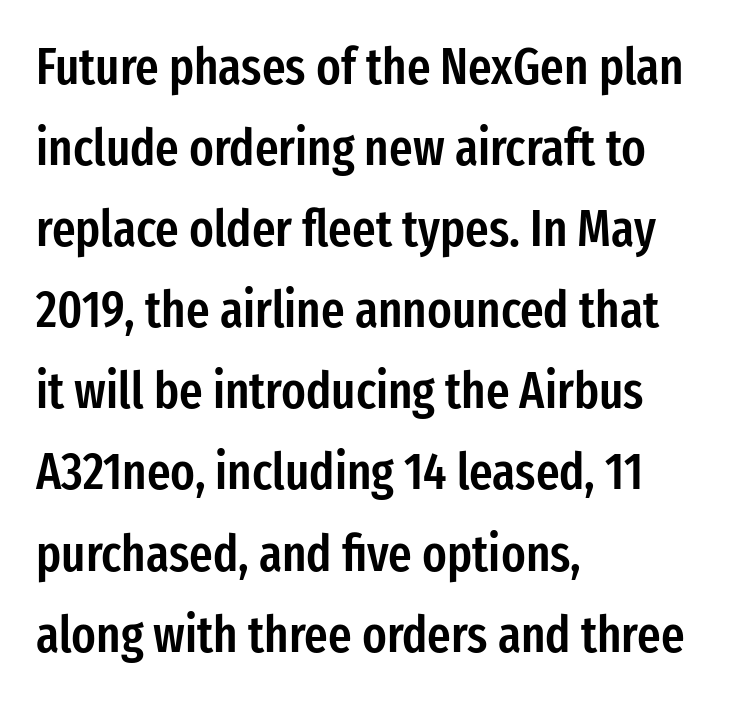
The image shows 51 px semibold, condensed sans-serif type, upright; set left-aligned, normal line spacing (1.59x), normal letter spacing, not underlined; low stroke contrast and a medium x-height.
